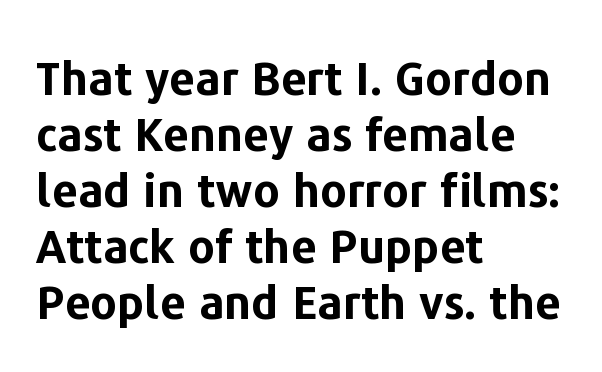
Notice how the stems are strictly vertical — no italics here. The letters advance in unequal steps, a hallmark of proportional type. Has an underline been added? It has not. Nothing unusual about the tracking: characters are spaced as the font intends.
